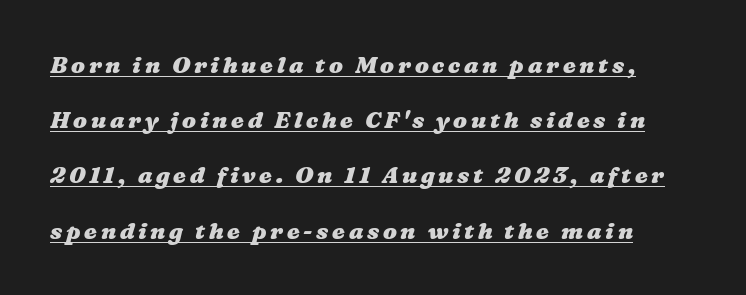
Q: Is the text bold? A: Yes.
Q: Is the text underlined? A: Yes.
Q: Is the spacing between lines tight, normal or loose? A: Loose.
